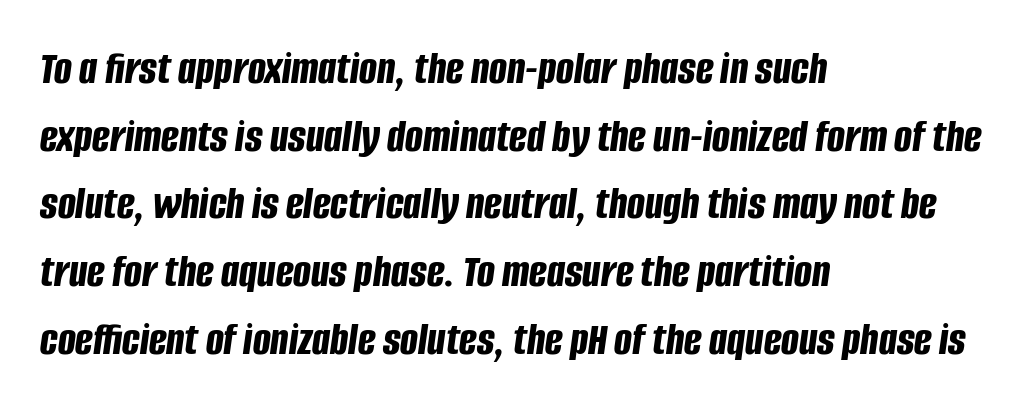
Lines of text with bare space underneath. Alignment: flush left. The face used here is proportionally spaced, like ordinary book or web type. As a designer I'd log this as weight 700, bold. Leading matches the norm, producing a regular column.
